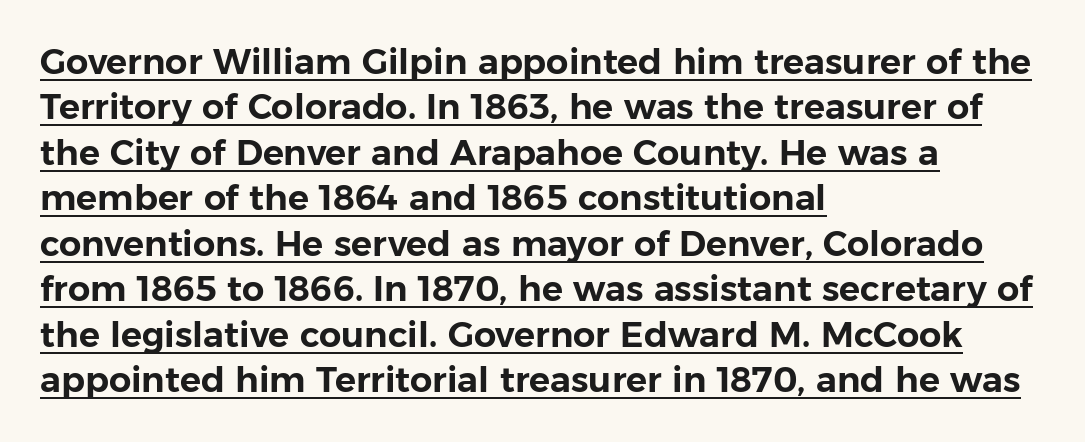
The image shows 35 px sans-serif type, upright; set left-aligned, normal line spacing (1.3x), normal letter spacing, underlined; low stroke contrast and a medium x-height.
